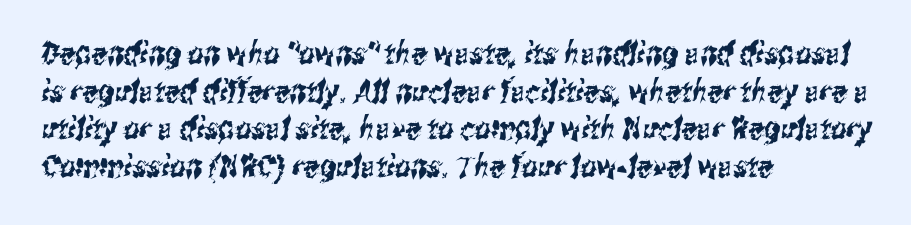
The face used here is proportionally spaced, like ordinary book or web type. Descenders hang freely into open space. Compared with a centered layout, this one pins lines to the left instead. The text was rendered using a sans face with plain stroke endings. Here the glyphs are tracked normally, forming tight word shapes.
